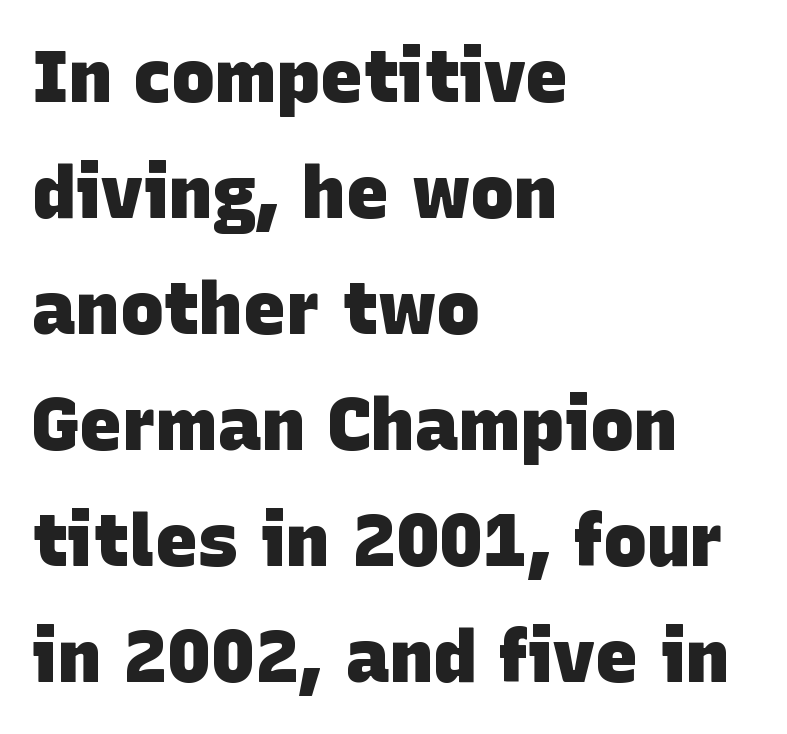
The image shows 73 px heavy sans-serif type; set left-aligned, normal line spacing (1.59x), normal letter spacing, not underlined; low stroke contrast and a large x-height.
